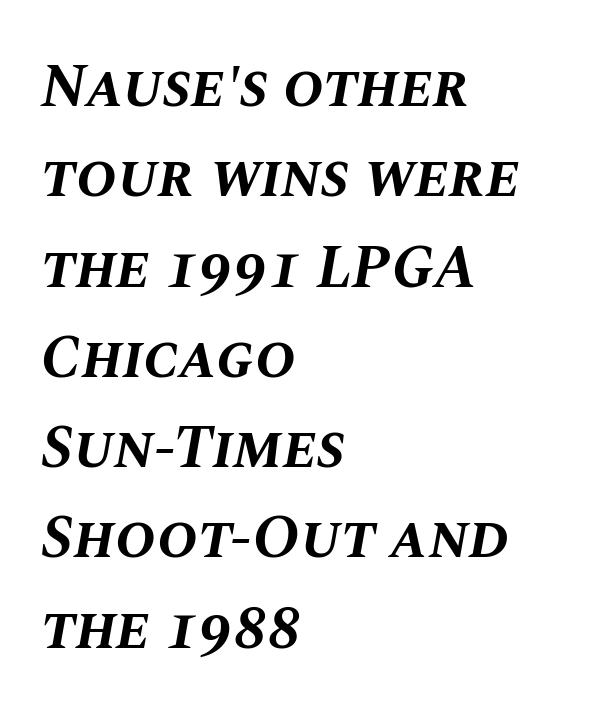
Each letter keeps its own natural width here, so spacing adapts to shape. No word sits above an underline. Horizontally, the lines are justified to the leading edge only. Regarding leading, the lines here are spaced in the standard way.
